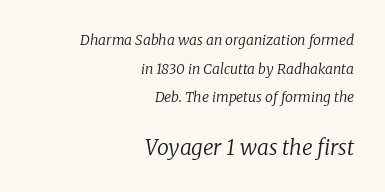
{"italic": "yes", "lean": "right", "slant_degrees": 8, "bold": "no", "underline": "no", "align": "right", "line_spacing": "loose", "line_spacing_ratio": 2.05, "letter_spacing": "normal", "letter_spacing_em": 0.0, "larger_block": "second", "size_ratio": 1.5, "glyph_px": 21}
